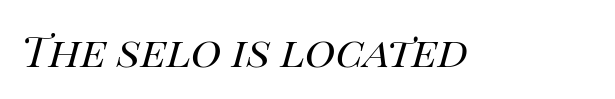
This sample has the flowing, uneven cadence of proportional lettering. Letter spacing: default. The cut favours lightness, reaching ordinary text weight at its darkest. These lines were composed using italics.
